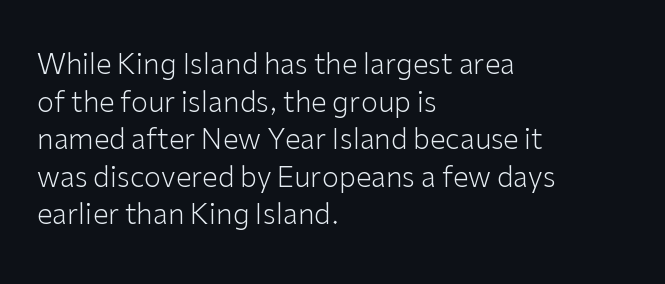
The image shows 28 px light sans-serif type, upright; set left-aligned, normal line spacing (1.34x), normal letter spacing, not underlined; low stroke contrast and a medium x-height.
